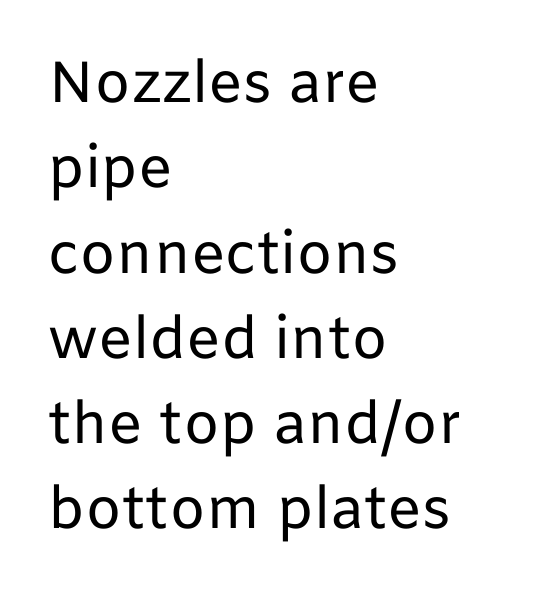
Q: Is the text bold? A: No.
Q: Is the text italic (slanted)? A: No, it is upright.
Q: Is the typeface a serif or a sans-serif typeface? A: Sans-serif.
Q: Is the text underlined? A: No.
Q: How is the paragraph aligned? A: Left-aligned.
Q: Is the spacing between letters normal or unusually wide? A: Normal.
Q: Is the spacing between lines tight, normal or loose? A: Normal.
Q: Width (condensed, normal, or wide)? A: Normal.
Q: Stroke contrast? A: Low.
Q: x-height? A: Medium.
Q: Monospaced? A: No.
